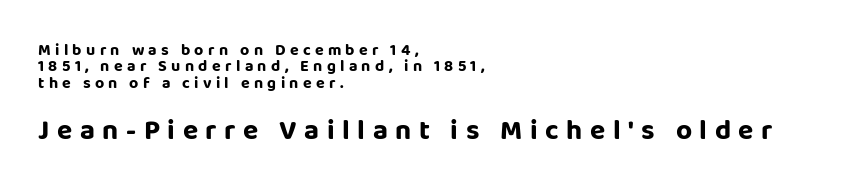
Q: Is the text bold? A: Yes.
Q: Is the text italic (slanted)? A: No, it is upright.
Q: Is the typeface a serif or a sans-serif typeface? A: Sans-serif.
Q: Is the text underlined? A: No.
Q: How is the paragraph aligned? A: Left-aligned.
Q: Is the spacing between letters normal or unusually wide? A: Unusually wide.
Q: Is the spacing between lines tight, normal or loose? A: Tight.
Q: Which block of text is set in a larger size, the first (top) or the second (bottom)? A: The second (bottom) one.
Q: Width (condensed, normal, or wide)? A: Normal.
Q: Stroke contrast? A: Low.
Q: x-height? A: Large.
Q: Monospaced? A: No.
